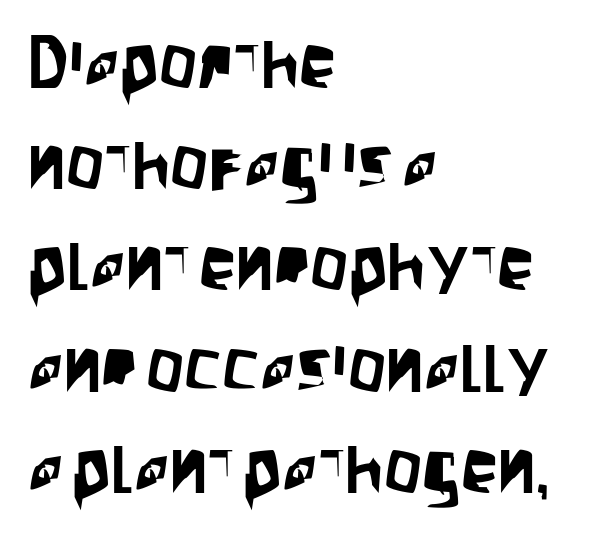
Each letter's strokes conclude bluntly, with no projecting serifs. Line beginnings align vertically; line endings do not. The line texture is even and compact thanks to regular tracking. This sample has the flowing, uneven cadence of proportional lettering.
